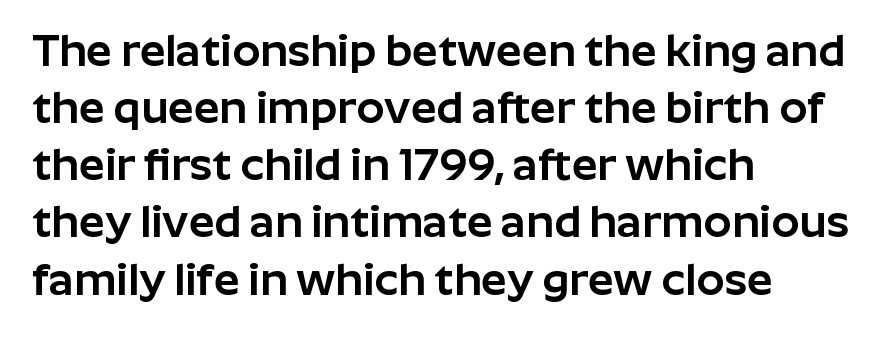
The image shows 45 px sans-serif type, upright; set left-aligned, normal line spacing (1.27x), normal letter spacing, not underlined; low stroke contrast and a medium x-height.
